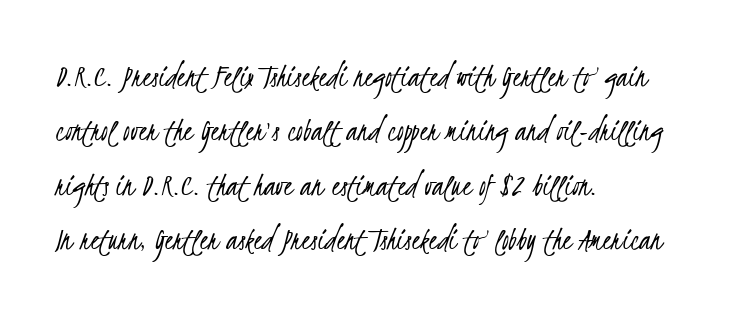
The image shows 34 px light, condensed sans-serif type; set left-aligned, normal line spacing (1.6x), normal letter spacing, not underlined; low stroke contrast and a small x-height.
